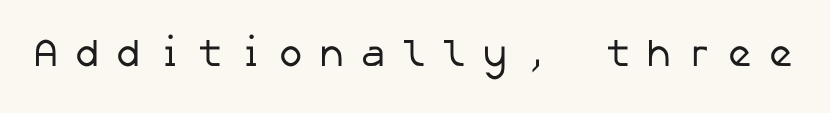
{"serif": "no", "bold": "no", "weight": "regular", "width": "normal", "stroke_contrast": "low", "x_height": "medium", "underline": "no", "letter_spacing": "wide", "letter_spacing_em": 0.38, "glyph_px": 39}
